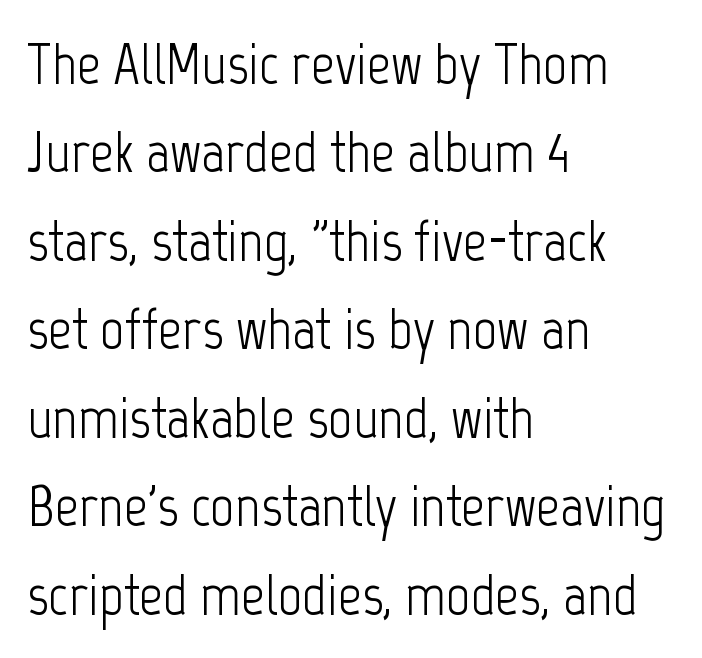
The image shows 59 px light, condensed sans-serif type, upright; set left-aligned, normal line spacing (1.5x), normal letter spacing, not underlined; low stroke contrast and a medium x-height.
